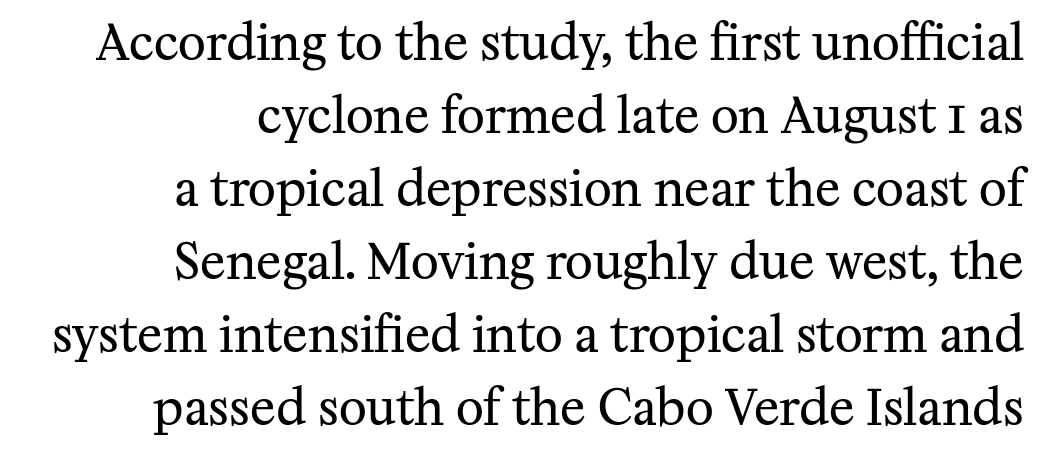
{"serif": "yes", "italic": "no", "bold": "no", "weight": "regular", "width": "normal", "stroke_contrast": "medium", "x_height": "medium", "monospaced": "no", "underline": "no", "align": "right", "line_spacing": "normal", "line_spacing_ratio": 1.52, "letter_spacing": "normal", "letter_spacing_em": 0.0, "glyph_px": 48}
